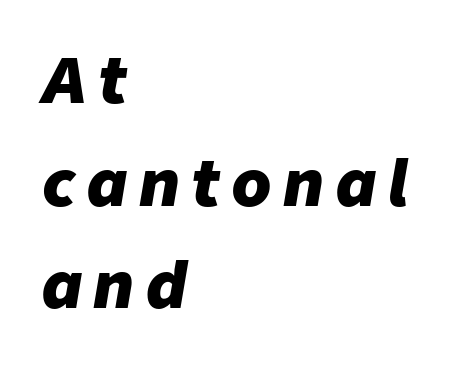
Q: Is the text bold? A: Yes.
Q: Is the text italic (slanted)? A: Yes, it leans right by about 9 degrees.
Q: Is the text underlined? A: No.
Q: How is the paragraph aligned? A: Left-aligned.
Q: Is the spacing between lines tight, normal or loose? A: Normal.
Q: Width (condensed, normal, or wide)? A: Normal.
Q: Stroke contrast? A: Low.
Q: x-height? A: Medium.
Q: Monospaced? A: No.
